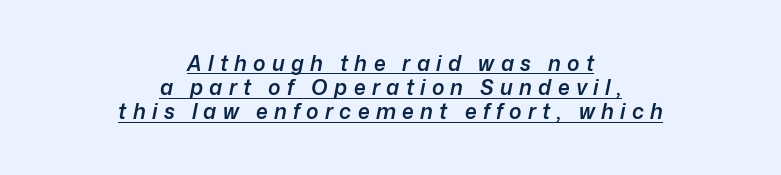
The image shows 21 px text type, italic (leaning right); set centered, tight line spacing (1.15x), unusually wide letter spacing (+0.3 em), underlined.
